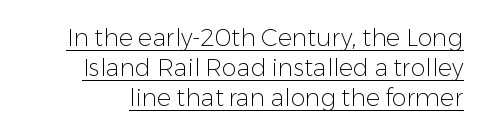
The image shows 24 px text type, upright; set normal line spacing (1.25x), normal letter spacing, underlined.
